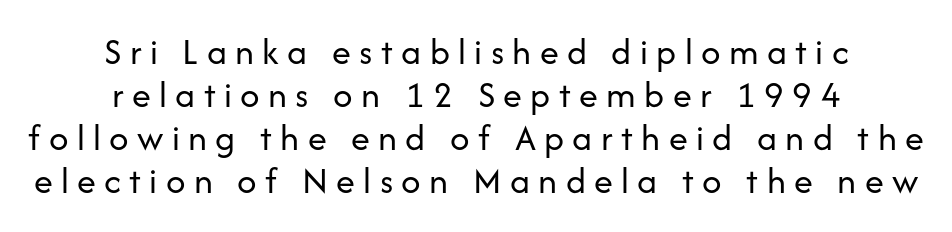
The characters are drawn with everyday or finer stroke widths. Cramped leading. Tall strokes in this sample are plumb rather than angled. Neither beginnings nor endings align; midpoints do. What kind of face is this? One without serifs — a sans.
